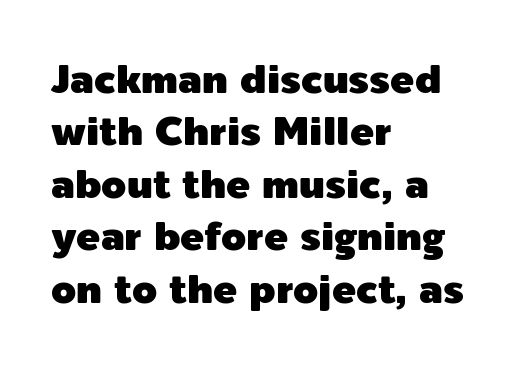
Is this a fixed-width face? No — the glyphs have proportional, varying widths. Glance below the letters and you will spot only blank space. If you drew a line through each stem, it would be perfectly vertical. What stands out about the letter spacing? Nothing — it is the standard amount. Is the block centered? No — it sits flush against the left margin.
